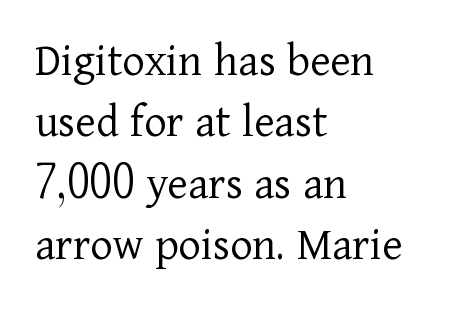
The letterforms sit at book weight or below. Visually the block forms a straight wall on the left and a jagged coastline on the right. Students, observe: this is what conventionally led text looks like. Here the designer chose a conventional face with non-uniform glyph widths. Glyph-to-glyph distance matches everyday printed text. The lettering stays uniformly vertical, giving the passage a roman look.
